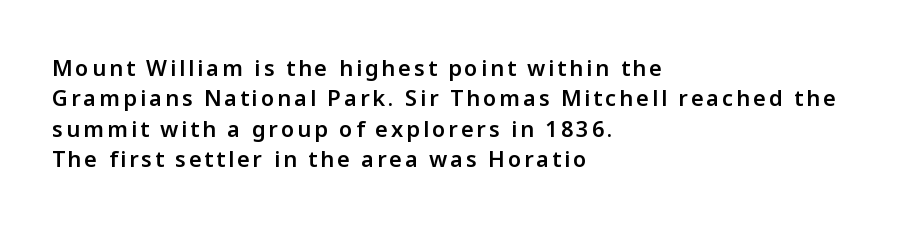
Look at the stroke-to-counter ratio: somewhat heavy, a semibold. Quick note: underline off. Ascenders rise straight up at ninety degrees. If you measured baseline to baseline, you'd find a middling distance. Compared with a centered layout, this one pins lines to the left instead.
